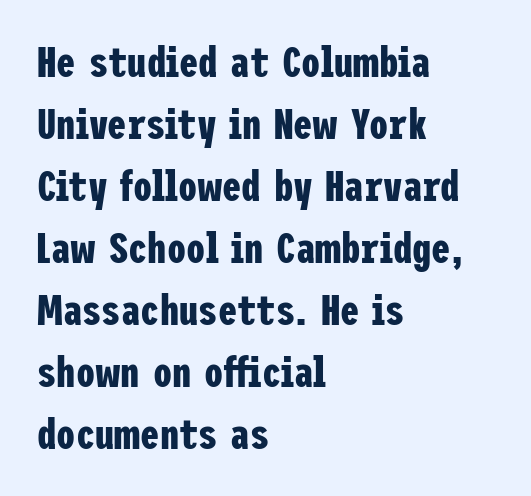
I'd call this a sans setting — the letters go barefoot. Successive baselines arrive at the customary interval. Notice how the stems are strictly vertical — no italics here. The passage shown is not underscored anywhere. Students, this is bold: see how much ink each stroke carries.
